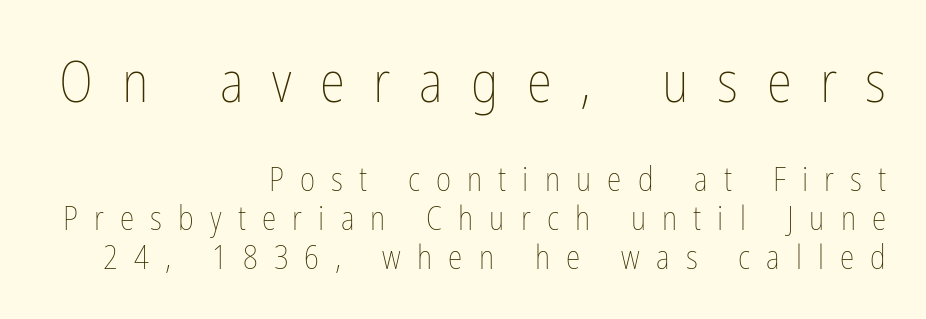
This sample uses an upright cut, with every glyph sitting square on the baseline. Is the type heavy? It reads as light-to-regular instead. Character widths vary here, with narrow letters taking less room than wide ones. The ragged edge is on the left, which tells us the setting is flush right. Reading top to bottom, the characters get smaller at the block break. Only glyphs here, with clear space below each row.
